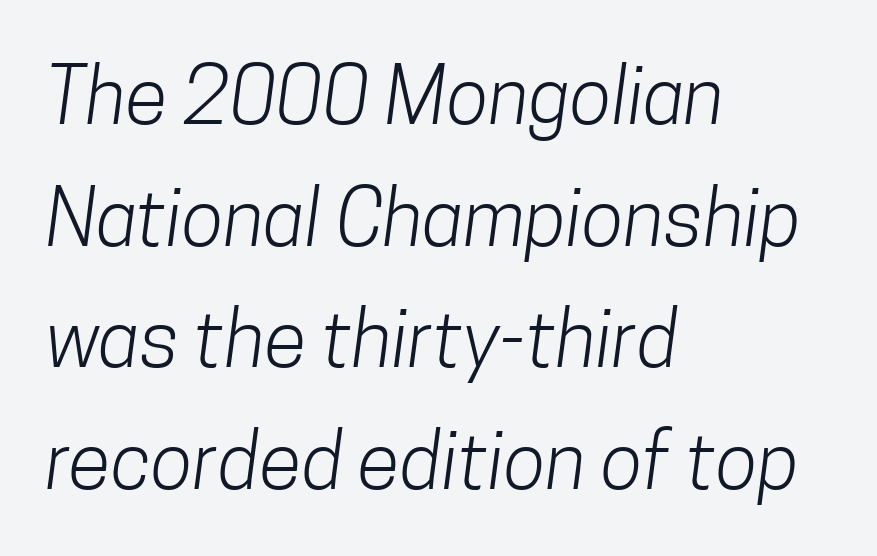
Q: Is the text bold? A: No.
Q: Is the typeface a serif or a sans-serif typeface? A: Sans-serif.
Q: Is the text underlined? A: No.
Q: How is the paragraph aligned? A: Left-aligned.
Q: Is the spacing between letters normal or unusually wide? A: Normal.
Q: Is the spacing between lines tight, normal or loose? A: Normal.
Q: Width (condensed, normal, or wide)? A: Condensed.
Q: Stroke contrast? A: Low.
Q: x-height? A: Medium.
Q: Monospaced? A: No.
